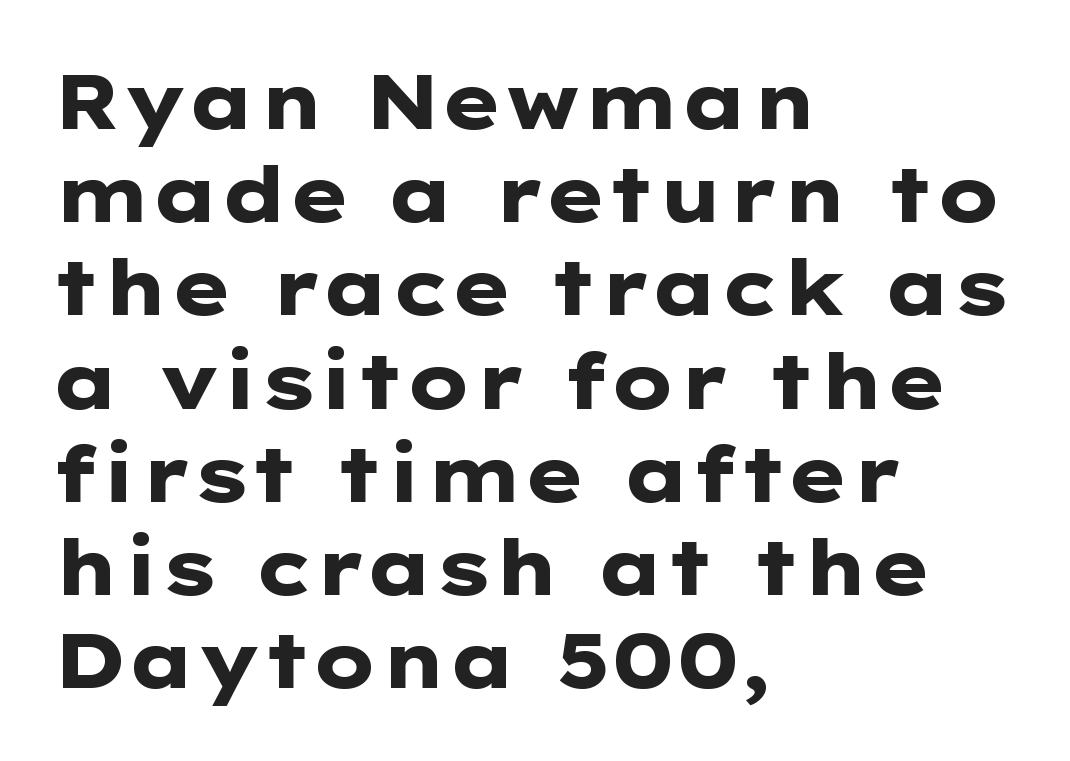
You can tell from the bare stems that sans-serif type was used. The zone under the glyphs is completely vacant. Italic: no, the glyphs are upright roman. A student would call this left alignment; a typographer would say flush left, rag right. You could not count columns in this text — the font is proportionally spaced.
